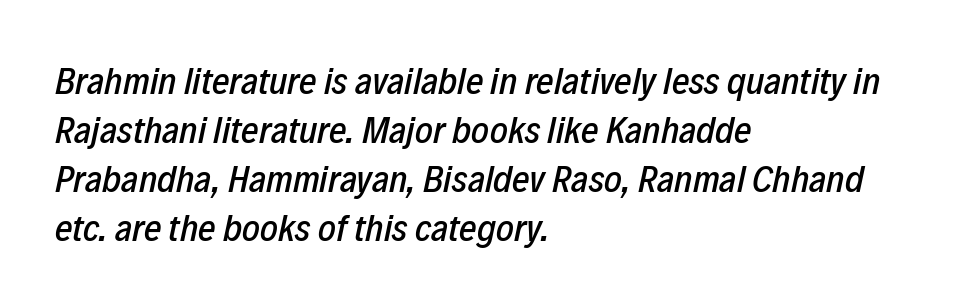
{"italic": "yes", "lean": "right", "slant_degrees": 12, "width": "condensed", "stroke_contrast": "low", "x_height": "medium", "monospaced": "no", "underline": "no", "align": "left", "line_spacing": "normal", "line_spacing_ratio": 1.29, "letter_spacing": "normal", "letter_spacing_em": 0.0, "glyph_px": 38}
